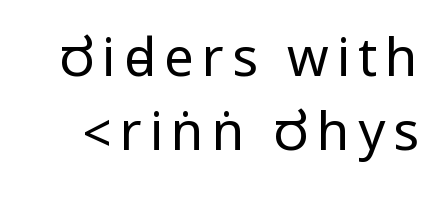
Q: Is the text bold? A: No.
Q: Is the text italic (slanted)? A: No, it is upright.
Q: Is the typeface a serif or a sans-serif typeface? A: Sans-serif.
Q: Is the text underlined? A: No.
Q: Is the spacing between lines tight, normal or loose? A: Normal.
Q: Width (condensed, normal, or wide)? A: Condensed.
Q: Stroke contrast? A: Low.
